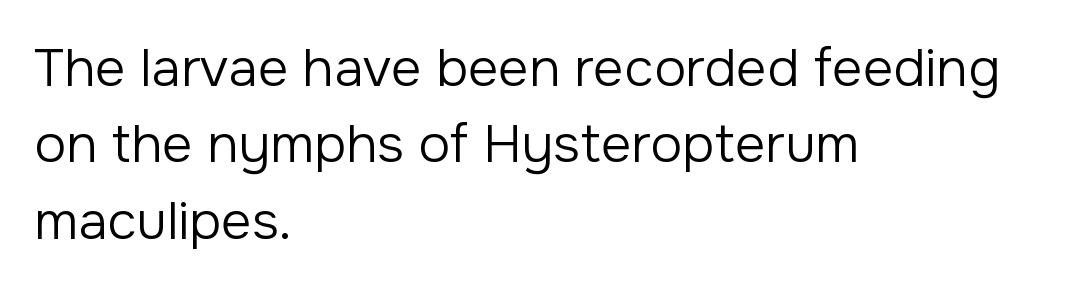
Q: Is the text bold? A: No.
Q: Is the text italic (slanted)? A: No, it is upright.
Q: Is the typeface a serif or a sans-serif typeface? A: Sans-serif.
Q: Is the text underlined? A: No.
Q: How is the paragraph aligned? A: Left-aligned.
Q: Is the spacing between letters normal or unusually wide? A: Normal.
Q: Is the spacing between lines tight, normal or loose? A: Normal.
Q: Width (condensed, normal, or wide)? A: Normal.
Q: Stroke contrast? A: Low.
Q: x-height? A: Medium.
Q: Monospaced? A: No.
